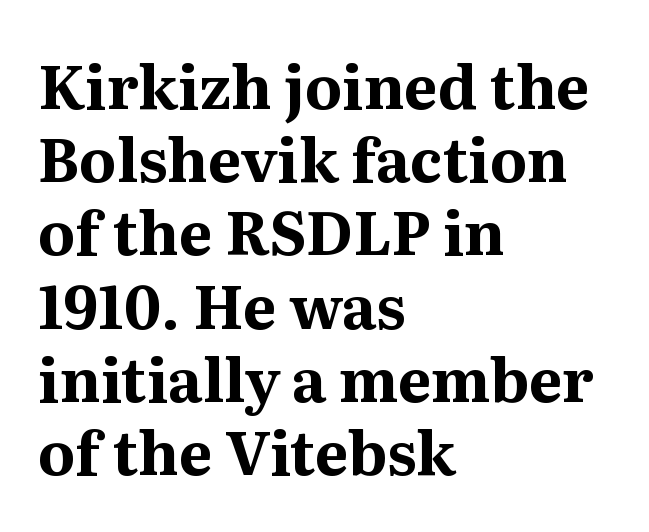
{"serif": "yes", "italic": "no", "bold": "yes", "weight": "bold", "width": "normal", "stroke_contrast": "medium", "x_height": "medium", "monospaced": "no", "underline": "no", "align": "left", "line_spacing_ratio": 1.22, "letter_spacing": "normal", "letter_spacing_em": 0.0, "glyph_px": 60}
